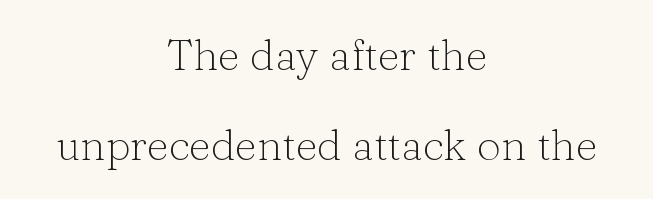
The characters display serif detailing at their extremities. Stems here are at most as thick as an everyday book face. Words appear dense and cohesive because spacing is normal. Successive baselines arrive slowly, with a big drop between each.
